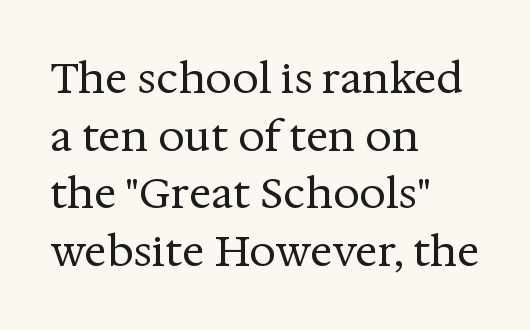
Q: Is the text bold? A: No.
Q: Is the text italic (slanted)? A: No, it is upright.
Q: Is the typeface a serif or a sans-serif typeface? A: Serif.
Q: Is the text underlined? A: No.
Q: How is the paragraph aligned? A: Left-aligned.
Q: Is the spacing between letters normal or unusually wide? A: Normal.
Q: Is the spacing between lines tight, normal or loose? A: Normal.
Q: Width (condensed, normal, or wide)? A: Normal.
Q: Stroke contrast? A: Medium.
Q: x-height? A: Medium.
Q: Monospaced? A: No.
